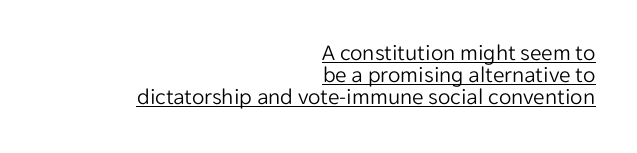
Q: Is the text bold? A: No.
Q: Is the text italic (slanted)? A: No, it is upright.
Q: Is the text underlined? A: Yes.
Q: How is the paragraph aligned? A: Right-aligned.
Q: Is the spacing between letters normal or unusually wide? A: Normal.
Q: Is the spacing between lines tight, normal or loose? A: Tight.
